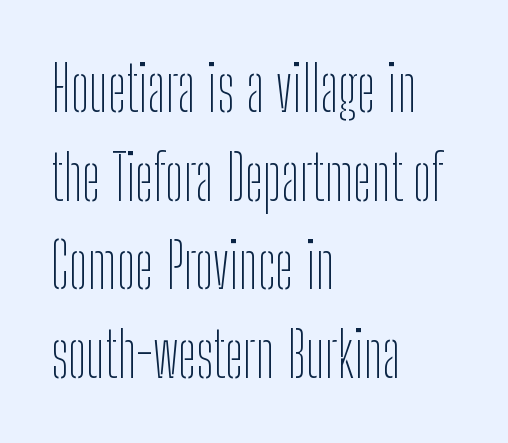
Q: Is the text bold? A: No.
Q: Is the text italic (slanted)? A: No, it is upright.
Q: Is the typeface a serif or a sans-serif typeface? A: Sans-serif.
Q: Is the text underlined? A: No.
Q: How is the paragraph aligned? A: Left-aligned.
Q: Is the spacing between letters normal or unusually wide? A: Normal.
Q: Is the spacing between lines tight, normal or loose? A: Normal.
Q: Width (condensed, normal, or wide)? A: Condensed.
Q: Stroke contrast? A: Low.
Q: x-height? A: Medium.
Q: Monospaced? A: No.
